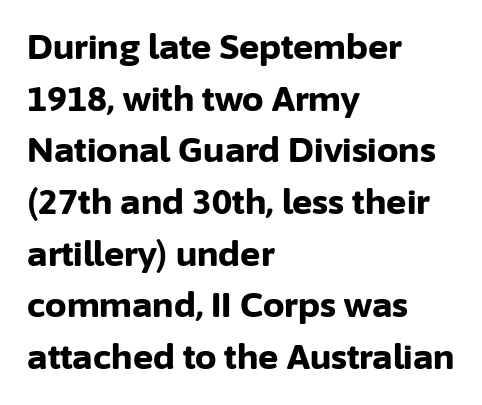
{"serif": "no", "italic": "no", "bold": "yes", "weight": "bold", "width": "normal", "stroke_contrast": "low", "x_height": "medium", "monospaced": "no", "underline": "no", "align": "left", "line_spacing": "normal", "line_spacing_ratio": 1.52, "letter_spacing": "normal", "letter_spacing_em": 0.0, "glyph_px": 34}
